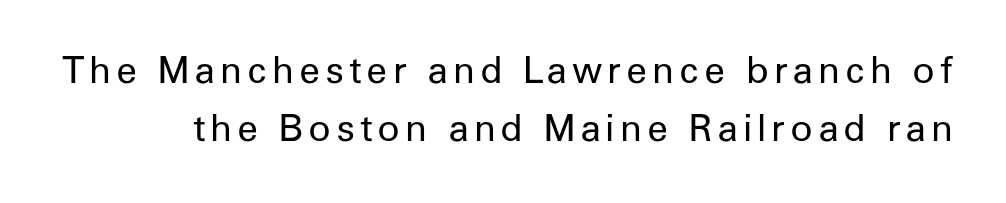
Q: Is the text bold? A: No.
Q: Is the text italic (slanted)? A: No, it is upright.
Q: Is the typeface a serif or a sans-serif typeface? A: Sans-serif.
Q: Is the text underlined? A: No.
Q: Is the spacing between lines tight, normal or loose? A: Normal.
Q: Width (condensed, normal, or wide)? A: Normal.
Q: Stroke contrast? A: Low.
Q: x-height? A: Medium.
Q: Monospaced? A: No.
